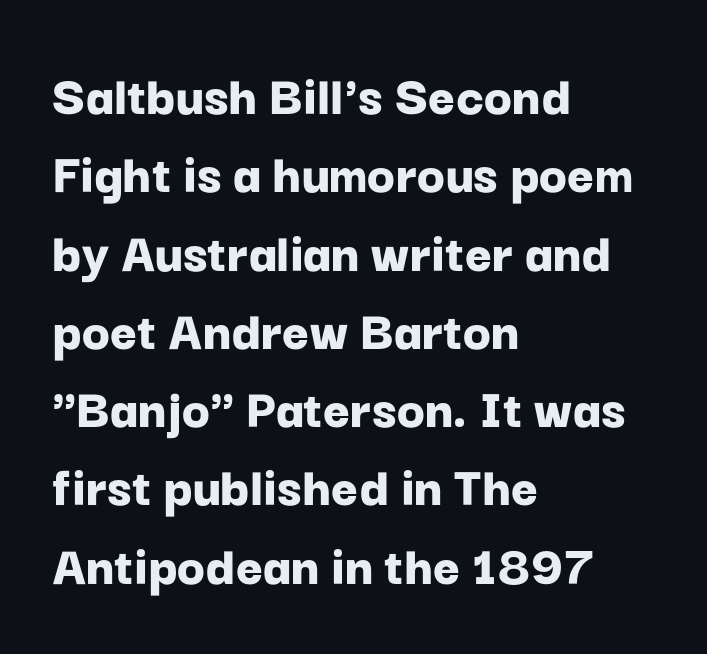
{"serif": "no", "italic": "no", "bold": "yes", "weight": "bold", "width": "normal", "stroke_contrast": "low", "x_height": "medium", "monospaced": "no", "underline": "no", "align": "left", "line_spacing": "normal", "line_spacing_ratio": 1.35, "letter_spacing": "normal", "letter_spacing_em": 0.0, "glyph_px": 58}
